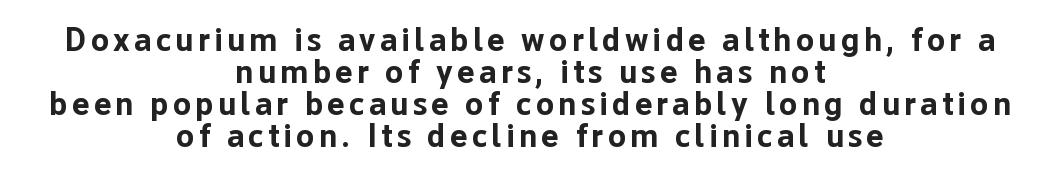
Q: Is the text bold? A: Yes.
Q: Is the text italic (slanted)? A: No, it is upright.
Q: Is the typeface a serif or a sans-serif typeface? A: Sans-serif.
Q: Is the text underlined? A: No.
Q: How is the paragraph aligned? A: Centered.
Q: Is the spacing between lines tight, normal or loose? A: Tight.
Q: Width (condensed, normal, or wide)? A: Normal.
Q: Stroke contrast? A: Low.
Q: x-height? A: Medium.
Q: Monospaced? A: No.
